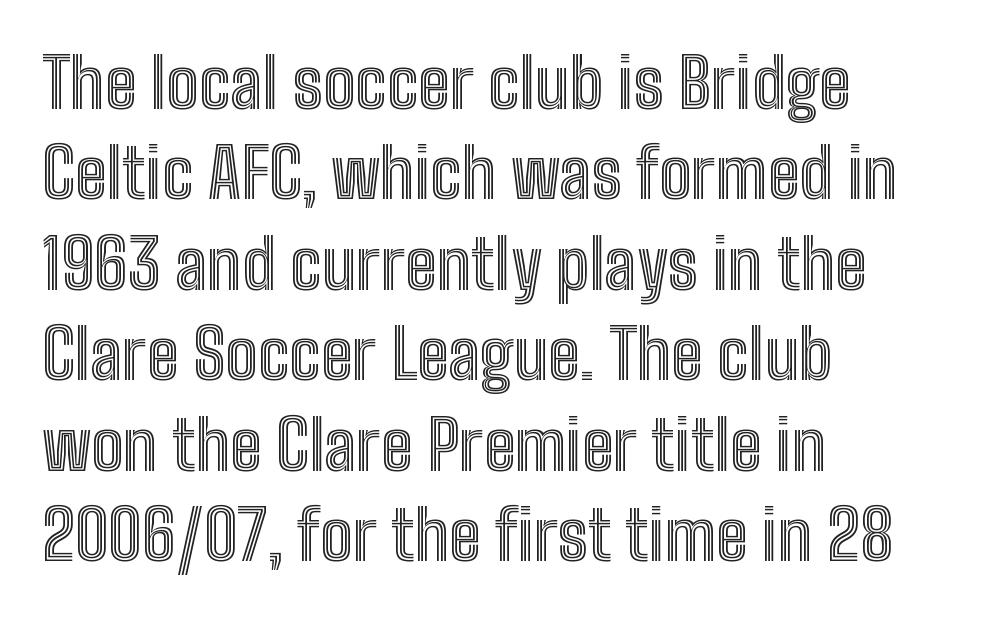
Q: Is the text italic (slanted)? A: No, it is upright.
Q: Is the text underlined? A: No.
Q: How is the paragraph aligned? A: Left-aligned.
Q: Is the spacing between letters normal or unusually wide? A: Normal.
Q: Is the spacing between lines tight, normal or loose? A: Normal.
Q: Width (condensed, normal, or wide)? A: Condensed.
Q: x-height? A: Medium.
Q: Monospaced? A: No.
